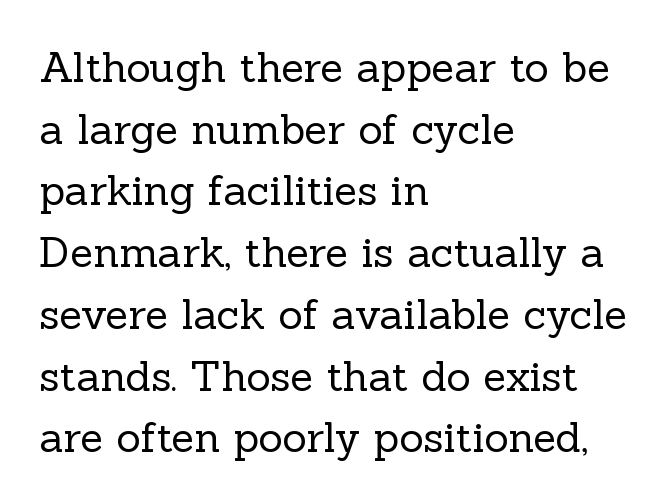
The image shows 42 px regular-weight serif type, upright; set left-aligned, normal line spacing (1.47x), normal letter spacing, not underlined; a medium x-height.
